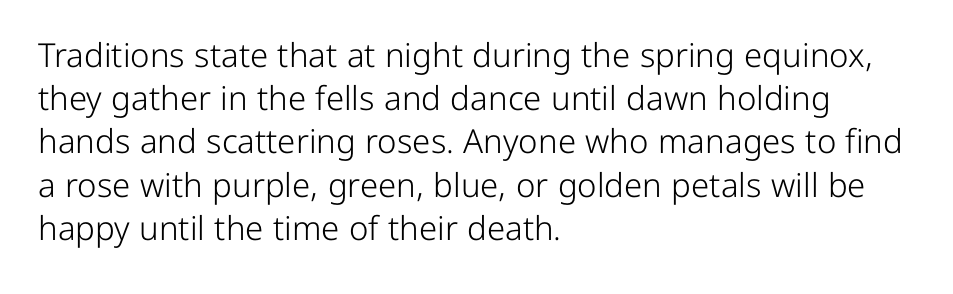
Q: Is the text bold? A: No.
Q: Is the text italic (slanted)? A: No, it is upright.
Q: Is the typeface a serif or a sans-serif typeface? A: Sans-serif.
Q: Is the text underlined? A: No.
Q: How is the paragraph aligned? A: Left-aligned.
Q: Is the spacing between letters normal or unusually wide? A: Normal.
Q: Is the spacing between lines tight, normal or loose? A: Normal.
Q: Width (condensed, normal, or wide)? A: Normal.
Q: Stroke contrast? A: Low.
Q: x-height? A: Medium.
Q: Monospaced? A: No.
